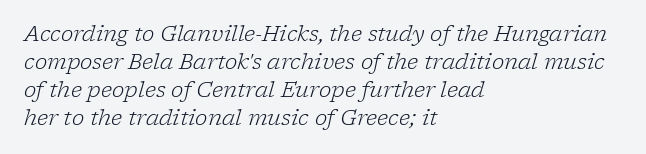
The font is comparable to plain body text, perhaps lighter. The strip under each line holds only bare page. The face used here has a pronounced slope to its letters. Does the leading feel generous? No, just average.
